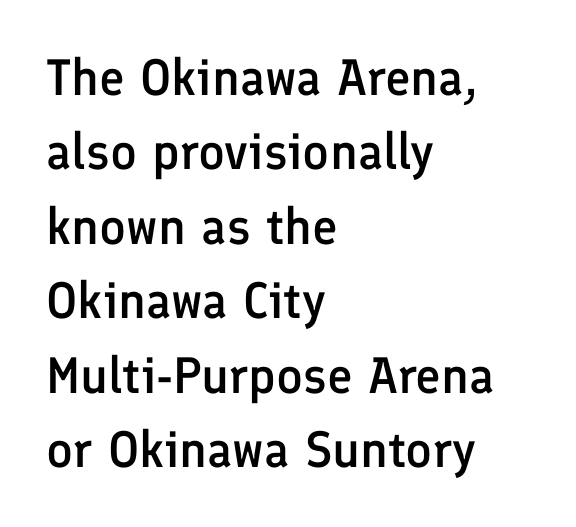
The image shows 51 px semibold sans-serif type, upright; set left-aligned, normal line spacing (1.46x), normal letter spacing, not underlined; low stroke contrast and a medium x-height.
